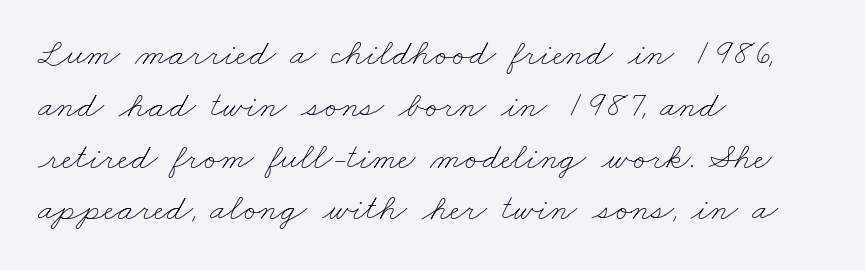
{"bold": "no", "weight": "thin", "width": "wide", "stroke_contrast": "low", "x_height": "small", "monospaced": "no", "underline": "no", "align": "left", "line_spacing": "normal", "line_spacing_ratio": 1.4, "letter_spacing": "normal", "letter_spacing_em": 0.0, "glyph_px": 37}
